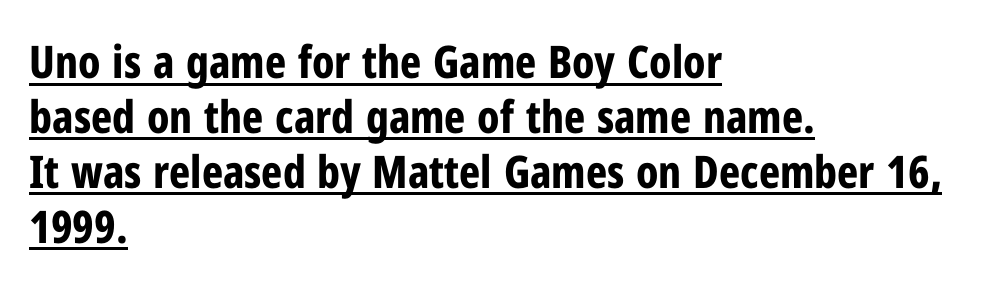
Q: Is the text bold? A: Yes.
Q: Is the text italic (slanted)? A: No, it is upright.
Q: Is the typeface a serif or a sans-serif typeface? A: Sans-serif.
Q: Is the text underlined? A: Yes.
Q: How is the paragraph aligned? A: Left-aligned.
Q: Is the spacing between letters normal or unusually wide? A: Normal.
Q: Width (condensed, normal, or wide)? A: Condensed.
Q: Stroke contrast? A: Low.
Q: x-height? A: Medium.
Q: Monospaced? A: No.
